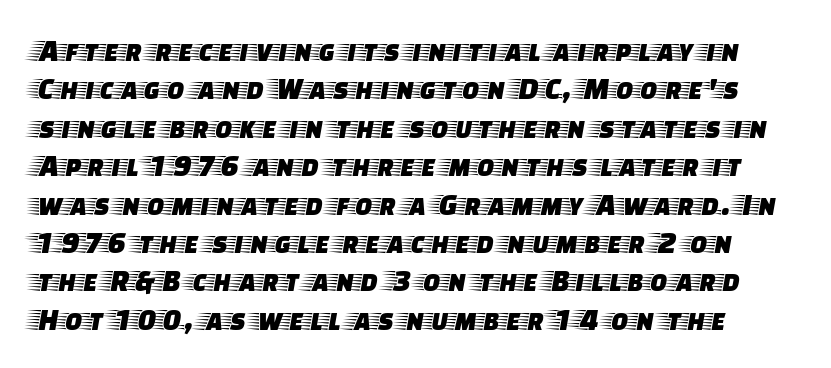
Q: Is the text italic (slanted)? A: Yes.
Q: Is the typeface a serif or a sans-serif typeface? A: Serif.
Q: Is the text underlined? A: No.
Q: Is the spacing between letters normal or unusually wide? A: Normal.
Q: Width (condensed, normal, or wide)? A: Wide.
Q: Stroke contrast? A: Low.
Q: x-height? A: Large.
Q: Monospaced? A: No.
